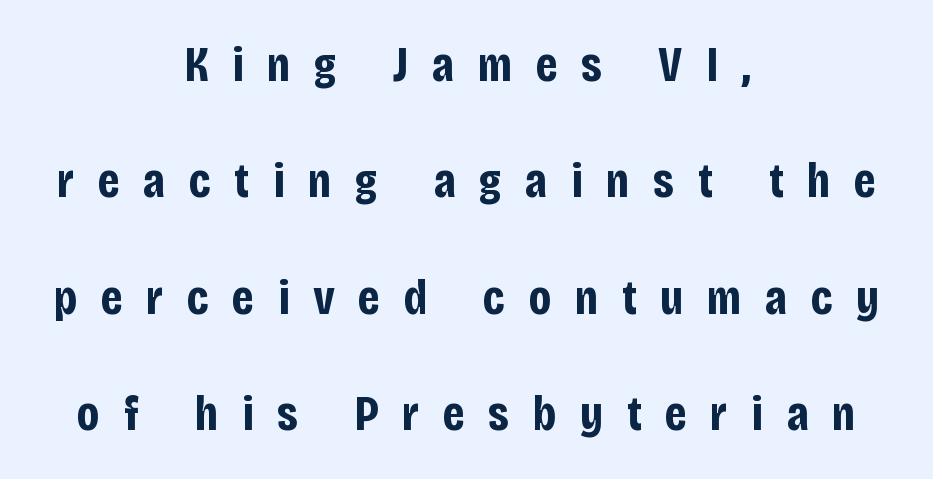
Plain, unruled lines of type. Loose tracking; the words dissolve into strings of separated letters. Does the type have serifs? No, each stem ends abruptly. Set as a true bold cut, around the 700 mark.
